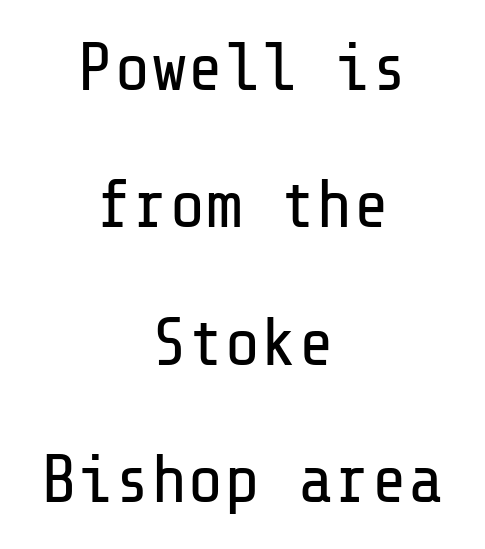
A typesetter would call this leading open, well beyond the default. Short and long lines alike share a common midpoint. Letters have the restrained weight of plain body copy at most. The passage shown is not underscored anywhere. This sample uses a sans-serif face.
